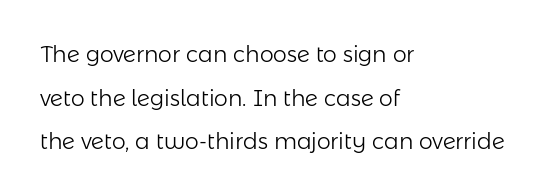
Caption: face not bold, strokes unweighted. The face used here is rendered with its standard letterfit. Characters remain perfectly vertical along every line. Quick note: underline off. Which margin do the lines hug? The left one — the right edge is uneven. Each new line begins a long way beneath the previous one.
